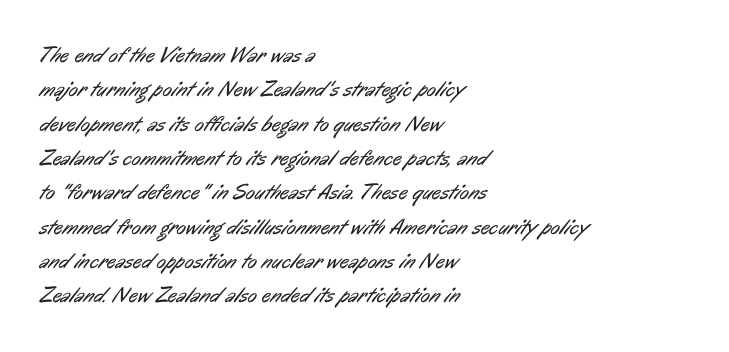
Anything drawn beneath the words? Only blank space. No letter is thick-stroked: the sample isn't bold. Notice how descenders clear the ascenders below comfortably — that's standard leading. A student would call this left alignment; a typographer would say flush left, rag right.
